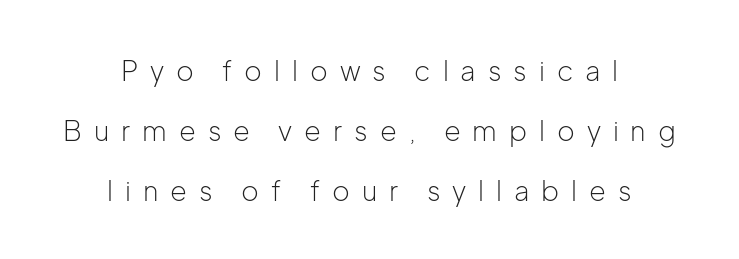
The image shows 27 px text type, upright; set centered, loose line spacing (2.22x), unusually wide letter spacing (+0.44 em), not underlined.
